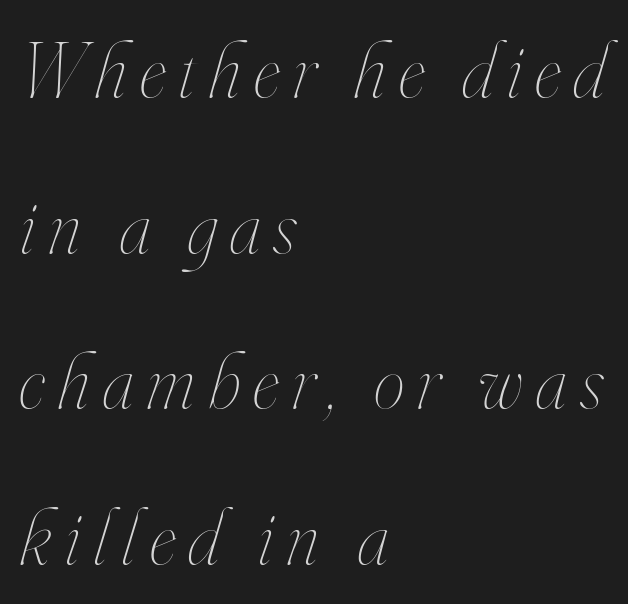
Q: Is the text bold? A: No.
Q: Is the text italic (slanted)? A: Yes, it leans right by about 16 degrees.
Q: Is the text underlined? A: No.
Q: How is the paragraph aligned? A: Left-aligned.
Q: Is the spacing between lines tight, normal or loose? A: Loose.
Q: Width (condensed, normal, or wide)? A: Condensed.
Q: Stroke contrast? A: High.
Q: x-height? A: Small.
Q: Monospaced? A: No.
